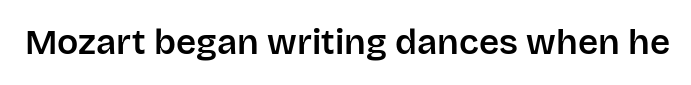
{"serif": "no", "italic": "no", "width": "normal", "stroke_contrast": "low", "x_height": "large", "monospaced": "no", "underline": "no", "letter_spacing": "normal", "letter_spacing_em": 0.0, "glyph_px": 35}
